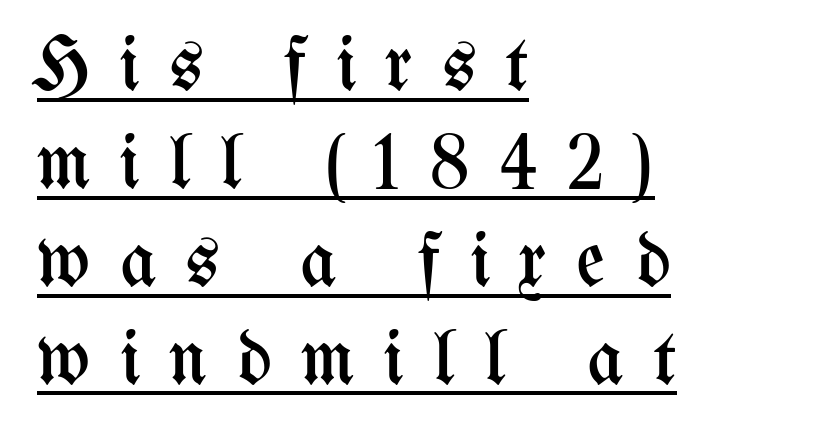
Q: Is the text bold? A: No.
Q: Is the text italic (slanted)? A: No, it is upright.
Q: Is the text underlined? A: Yes.
Q: How is the paragraph aligned? A: Left-aligned.
Q: Is the spacing between letters normal or unusually wide? A: Unusually wide.
Q: Width (condensed, normal, or wide)? A: Condensed.
Q: Stroke contrast? A: Medium.
Q: x-height? A: Medium.
Q: Monospaced? A: No.
